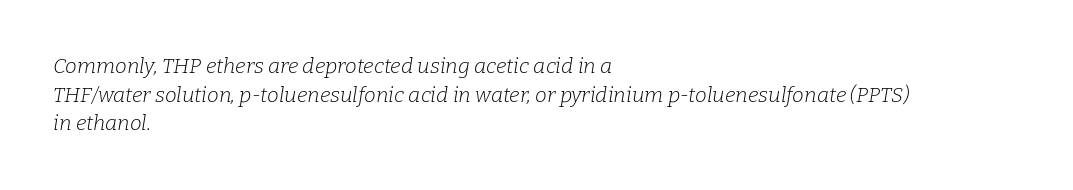
The image shows 21 px text type, italic (leaning right); set left-aligned, normal line spacing (1.36x), normal letter spacing, not underlined.
